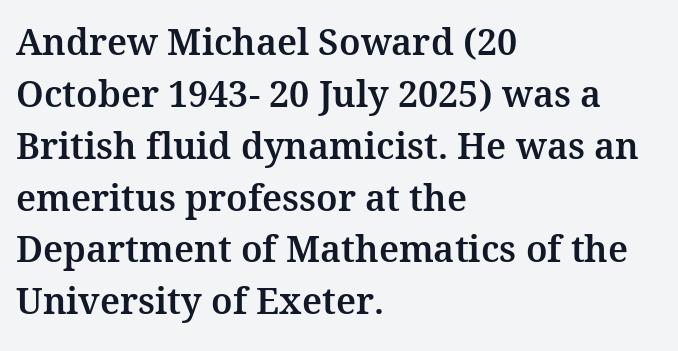
Yep, those are serifs on the letters. Unmarked baselines from the first word to the last. Glyph-to-glyph distance matches everyday printed text. Nope, not italic — everything's standing straight. Note the varied advance widths — an 'i' is clearly narrower than an 'm'.
